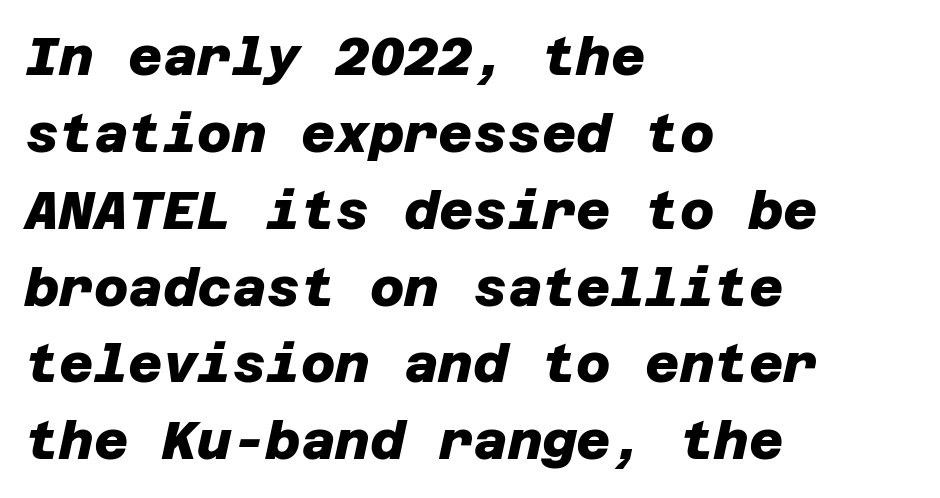
In terms of letterspacing, this is plain default setting. The space between consecutive lines is moderate. Note: no serifs on the glyphs. On the weight axis this lands at bold, roughly 700.
